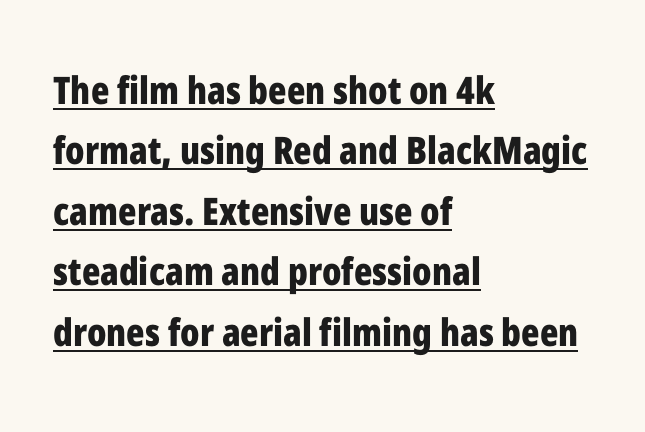
Spacing verdict: proportional, widths tailored to each character. This rendering leaves character spacing at its baseline value. These characters rest on top of a visible drawn line. Horizontal alignment here is leftward, the default for most running prose. Strong, thick strokes mark this as bold type. Unlike italic type, these characters show no tilt at all.
